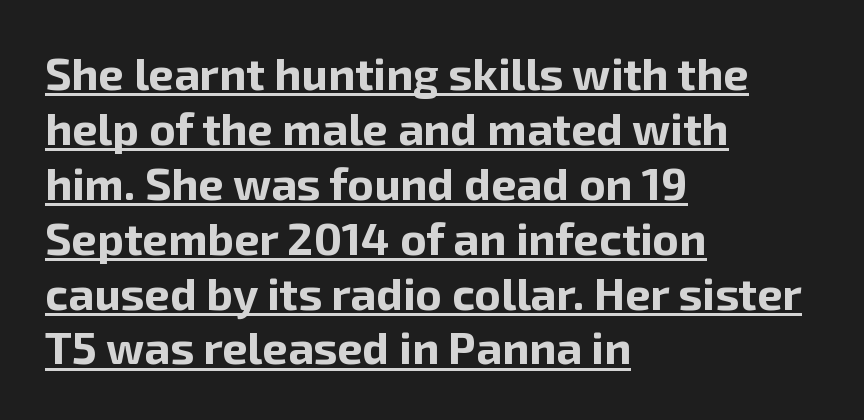
The image shows 45 px bold sans-serif type, upright; set left-aligned, line spacing 1.22x, normal letter spacing, underlined; low stroke contrast and a medium x-height.
